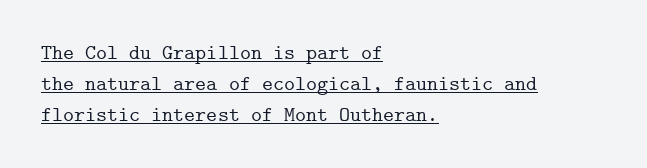
{"italic": "no", "underline": "yes", "align": "left", "line_spacing": "normal", "line_spacing_ratio": 1.48, "letter_spacing": "normal", "letter_spacing_em": 0.0, "glyph_px": 21}
